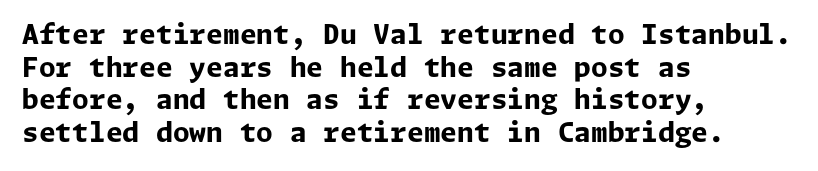
The glyphs are unaccompanied by any horizontal stroke below them. The passage shown is emphatically bold. The lettering holds an erect, upright posture throughout. Here the glyphs are tracked normally, forming tight word shapes.
